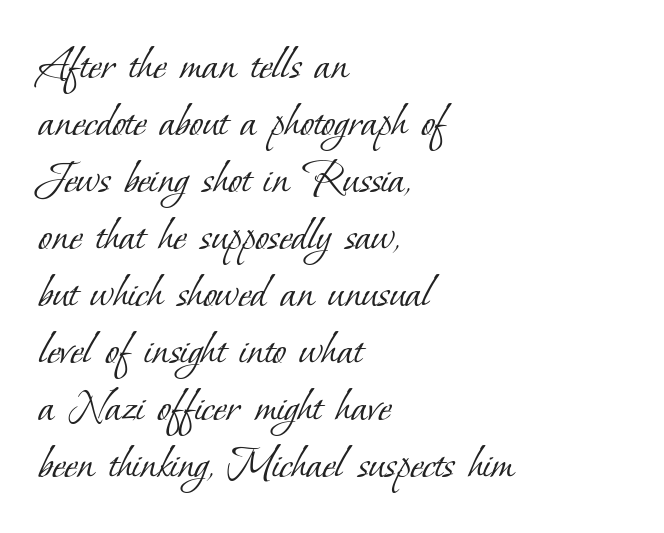
The image shows 50 px light serif type; set left-aligned, tight line spacing (1.14x), normal letter spacing, not underlined; low stroke contrast and a small x-height.
